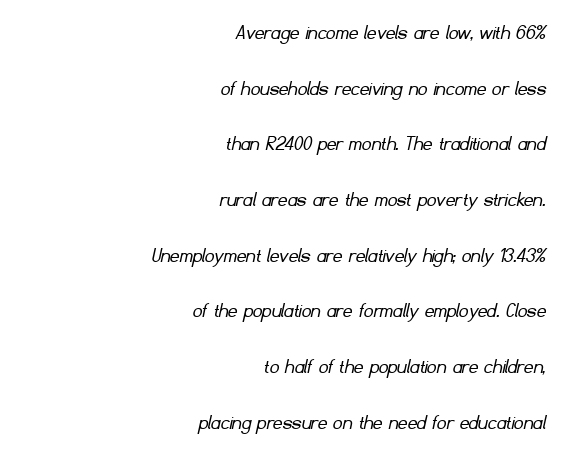
In CSS terms this would be text-align: right. You could call the tracking neutral — neither tight nor loose. Quick note: interline space is abundant. The baseline area is clear.
